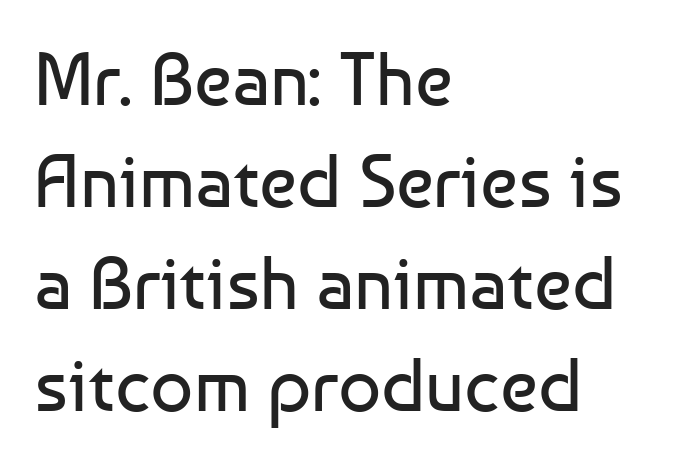
This sample is left-justified, so line endings fall wherever the words run out. Here the designer chose a conventional face with non-uniform glyph widths. This sample uses an upright cut, with every glyph sitting square on the baseline. Think standard paragraph weight, or any step lighter than that. Nobody drew a line under any word here. The font family rendered here belongs to the sans-serif group.
